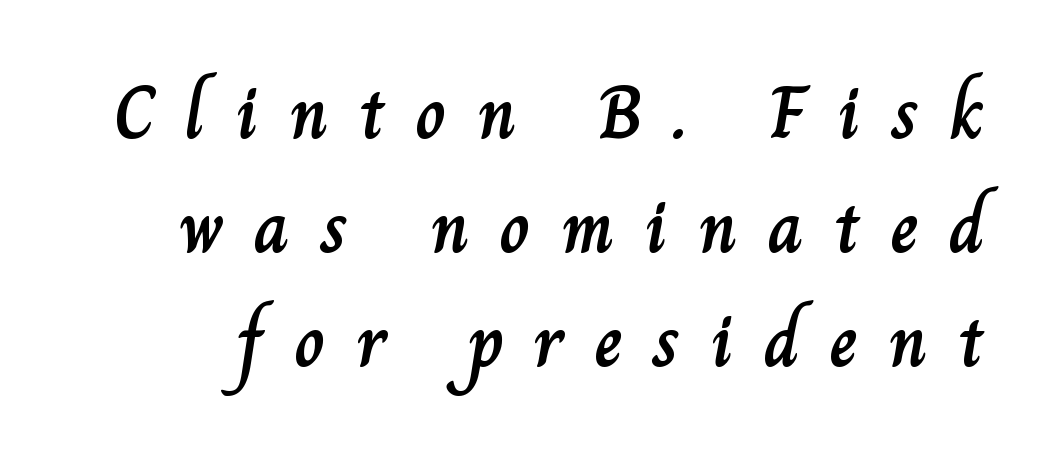
Q: Is the text italic (slanted)? A: Yes.
Q: Is the text underlined? A: No.
Q: Is the spacing between letters normal or unusually wide? A: Unusually wide.
Q: Is the spacing between lines tight, normal or loose? A: Normal.
Q: Width (condensed, normal, or wide)? A: Normal.
Q: Stroke contrast? A: Low.
Q: x-height? A: Small.
Q: Monospaced? A: No.
